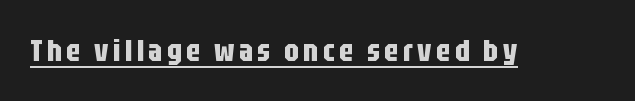
{"serif": "no", "italic": "no", "bold": "yes", "weight": "bold", "width": "condensed", "stroke_contrast": "low", "x_height": "large", "monospaced": "no", "underline": "yes", "glyph_px": 31}
